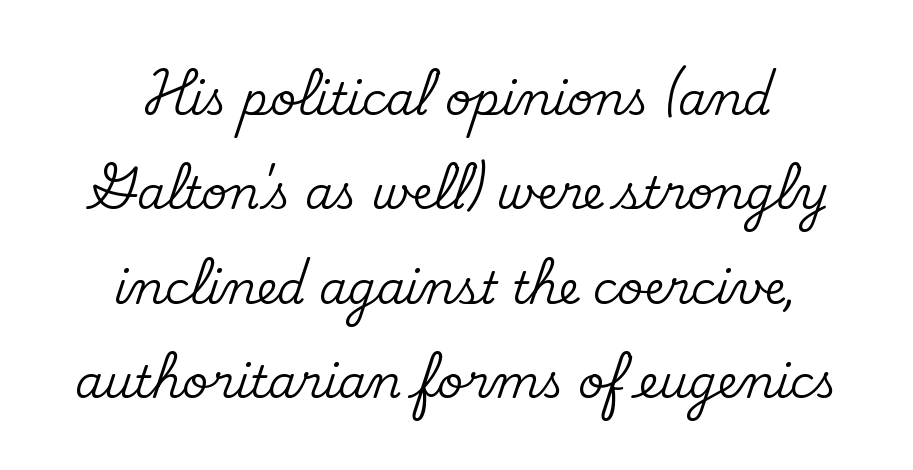
The image shows 45 px text type; set centered, loose line spacing (2.1x), normal letter spacing, not underlined; medium stroke contrast and a small x-height.
